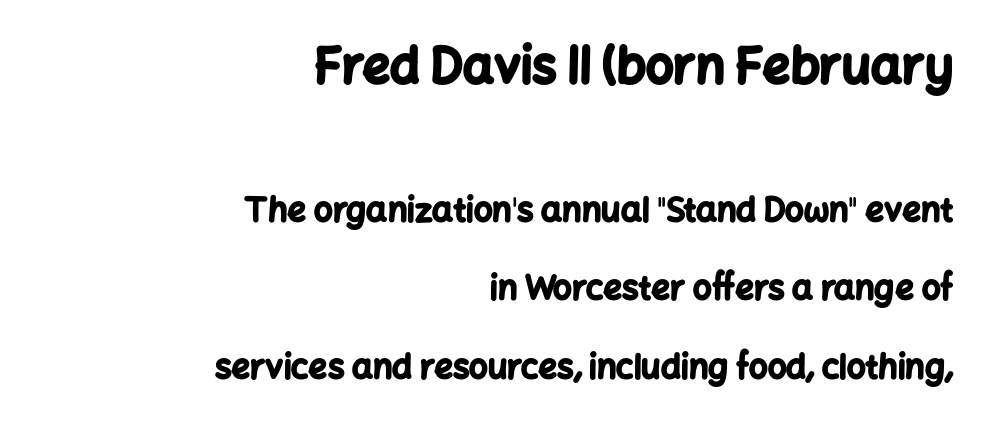
{"serif": "no", "italic": "no", "bold": "yes", "weight": "bold", "width": "normal", "stroke_contrast": "low", "x_height": "medium", "monospaced": "no", "underline": "no", "align": "right", "line_spacing": "loose", "line_spacing_ratio": 2.38, "letter_spacing": "normal", "letter_spacing_em": 0.0, "larger_block": "first", "size_ratio": 1.48, "glyph_px": 49}
